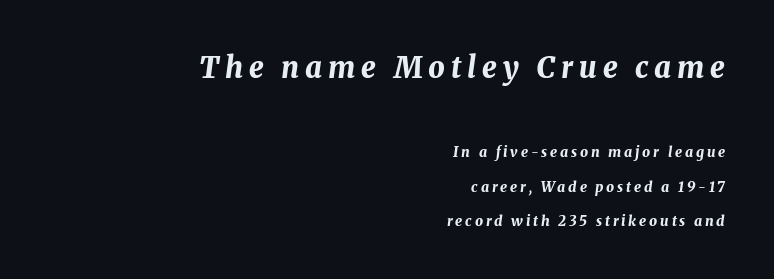
{"italic": "yes", "lean": "right", "slant_degrees": 8, "bold": "yes", "weight": "bold", "width": "normal", "stroke_contrast": "medium", "x_height": "medium", "monospaced": "no", "underline": "no", "align": "right", "line_spacing": "loose", "line_spacing_ratio": 2.45, "letter_spacing": "wide", "letter_spacing_em": 0.2, "larger_block": "first", "size_ratio": 2.07, "glyph_px": 29}
